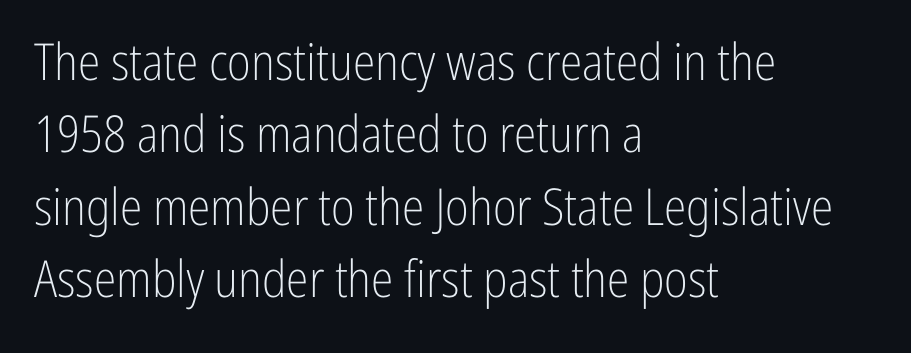
It's the straight-up-and-down kind of type. Heaviness? Minimal to ordinary, like unemphasized prose. The horizontal fit of the characters is conventional and even. What kind of face is this? One without serifs — a sans. Note the varied advance widths — an 'i' is clearly narrower than an 'm'.
